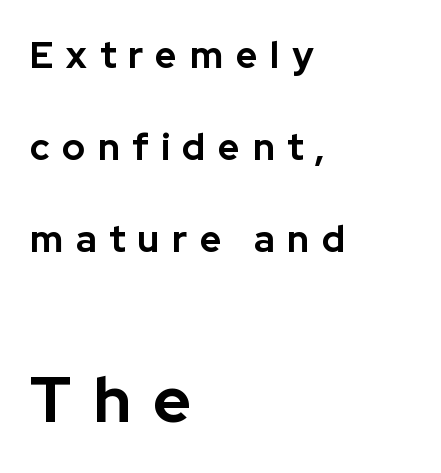
Q: Is the text bold? A: Yes.
Q: Is the text italic (slanted)? A: No, it is upright.
Q: Is the typeface a serif or a sans-serif typeface? A: Sans-serif.
Q: Is the text underlined? A: No.
Q: How is the paragraph aligned? A: Left-aligned.
Q: Is the spacing between letters normal or unusually wide? A: Unusually wide.
Q: Is the spacing between lines tight, normal or loose? A: Loose.
Q: Which block of text is set in a larger size, the first (top) or the second (bottom)? A: The second (bottom) one.
Q: Width (condensed, normal, or wide)? A: Normal.
Q: Stroke contrast? A: Low.
Q: x-height? A: Medium.
Q: Monospaced? A: No.
